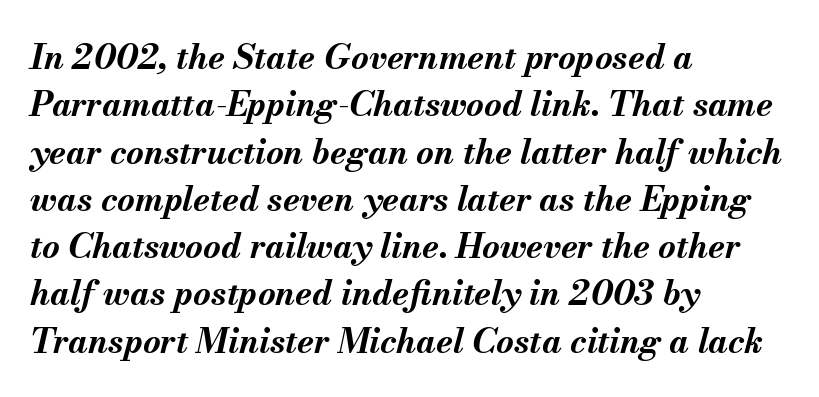
Q: Is the text bold? A: Yes.
Q: Is the text italic (slanted)? A: Yes, it leans right by about 13 degrees.
Q: Is the text underlined? A: No.
Q: How is the paragraph aligned? A: Left-aligned.
Q: Is the spacing between letters normal or unusually wide? A: Normal.
Q: Is the spacing between lines tight, normal or loose? A: Normal.
Q: Width (condensed, normal, or wide)? A: Normal.
Q: Stroke contrast? A: Medium.
Q: x-height? A: Small.
Q: Monospaced? A: No.
